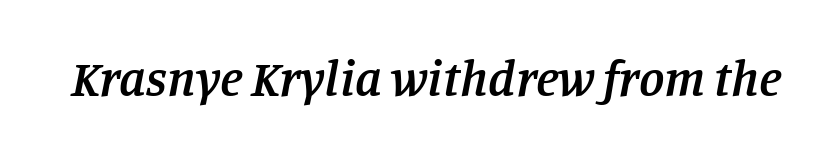
{"serif": "yes", "italic": "yes", "lean": "right", "slant_degrees": 11, "bold": "semi", "weight": "semibold", "width": "normal", "stroke_contrast": "low", "x_height": "large", "monospaced": "no", "underline": "no", "letter_spacing": "normal", "letter_spacing_em": 0.0, "glyph_px": 51}
